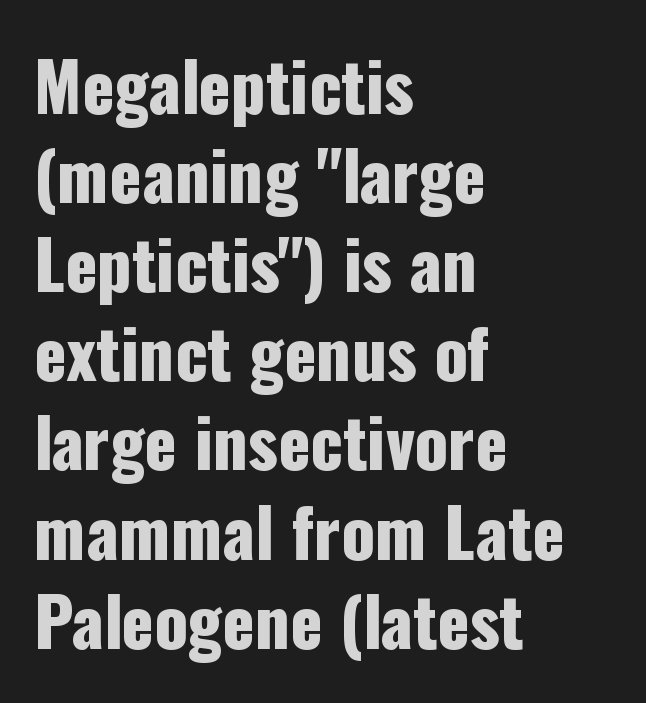
The face used here is proportionally spaced, like ordinary book or web type. The designer left line spacing at the default. The passage shown is typeset with a sans-serif family. No italicization has been applied; the sample stays upright.
